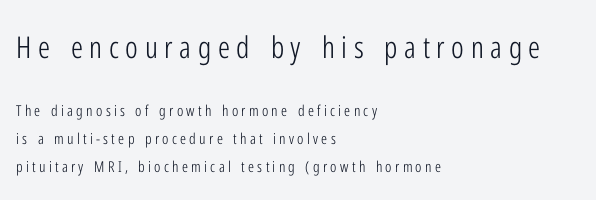
The image shows 30 px light, condensed sans-serif type, upright; set left-aligned, line spacing 1.85x, unusually wide letter spacing (+0.22 em), not underlined; the first (top) block is 2.0x larger; low stroke contrast and a medium x-height.
